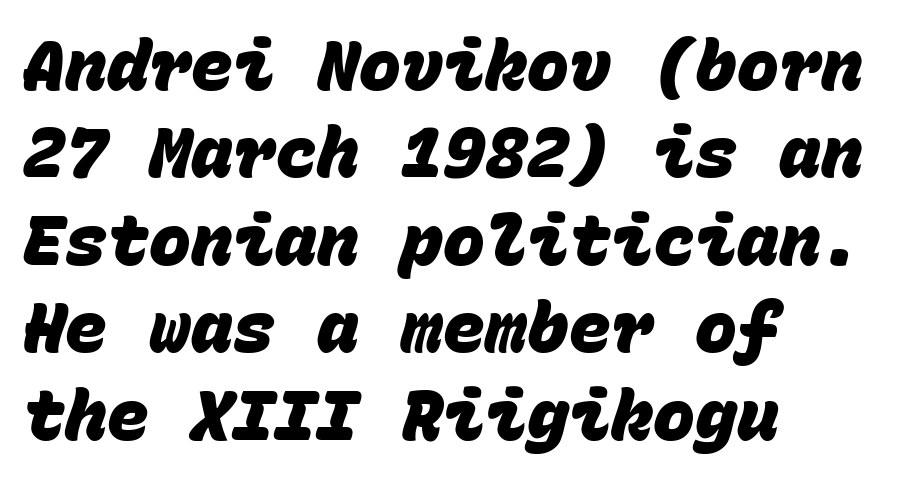
The image shows 70 px heavy sans-serif type, monospaced; set left-aligned, normal line spacing (1.25x), normal letter spacing, not underlined; low stroke contrast and a large x-height.
